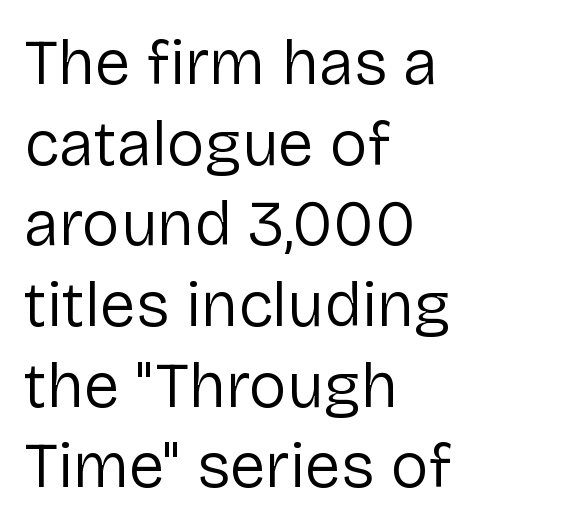
{"serif": "no", "italic": "no", "bold": "no", "weight": "regular", "width": "normal", "stroke_contrast": "low", "x_height": "medium", "monospaced": "no", "underline": "no", "align": "left", "line_spacing": "normal", "line_spacing_ratio": 1.26, "letter_spacing": "normal", "letter_spacing_em": 0.0, "glyph_px": 64}
